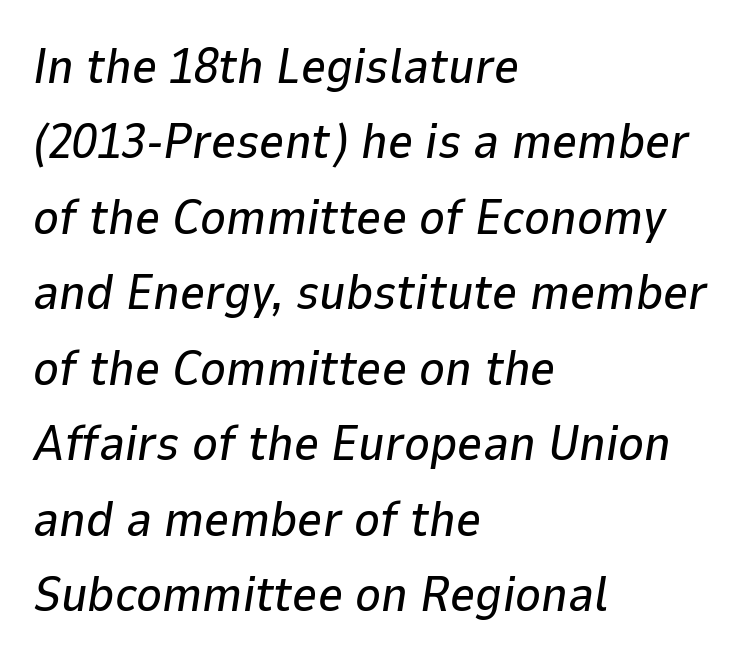
Q: Is the text italic (slanted)? A: Yes, it leans right by about 9 degrees.
Q: Is the text underlined? A: No.
Q: How is the paragraph aligned? A: Left-aligned.
Q: Is the spacing between letters normal or unusually wide? A: Normal.
Q: Is the spacing between lines tight, normal or loose? A: Normal.
Q: Width (condensed, normal, or wide)? A: Normal.
Q: Stroke contrast? A: Low.
Q: x-height? A: Medium.
Q: Monospaced? A: No.
